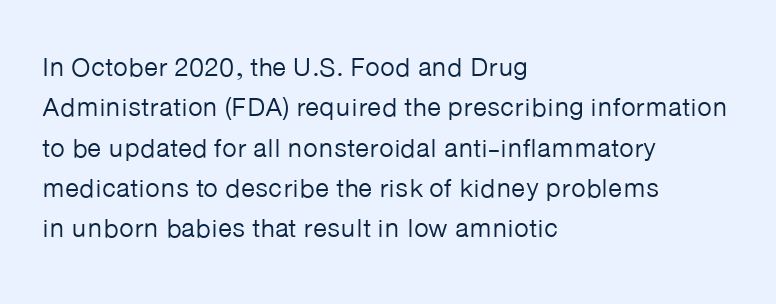
The image shows 26 px text type, upright; set left-aligned, normal line spacing (1.55x), normal letter spacing, not underlined.
